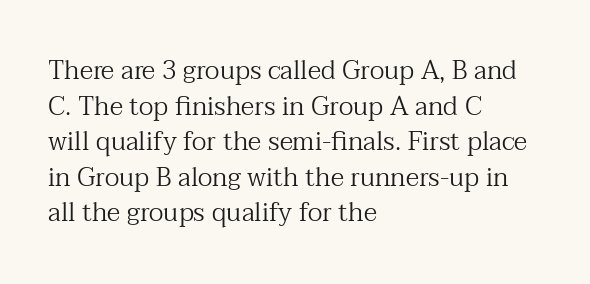
{"italic": "no", "bold": "no", "underline": "no", "align": "left", "line_spacing": "normal", "line_spacing_ratio": 1.37, "letter_spacing": "normal", "letter_spacing_em": 0.0, "glyph_px": 26}
